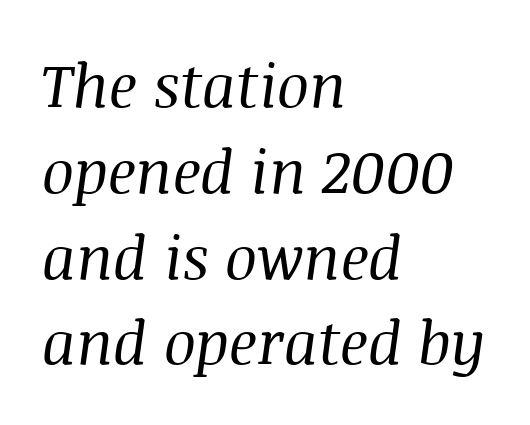
{"serif": "yes", "italic": "yes", "lean": "right", "slant_degrees": 8, "bold": "no", "weight": "regular", "width": "normal", "stroke_contrast": "medium", "x_height": "large", "monospaced": "no", "underline": "no", "align": "left", "line_spacing": "normal", "line_spacing_ratio": 1.43, "letter_spacing": "normal", "letter_spacing_em": 0.0, "glyph_px": 60}
